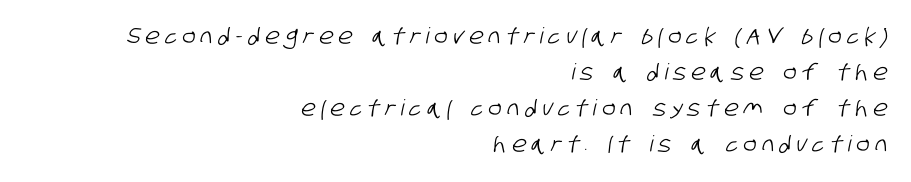
{"underline": "no", "align": "right", "line_spacing": "normal", "line_spacing_ratio": 1.64, "letter_spacing": "wide", "letter_spacing_em": 0.25, "glyph_px": 22}
